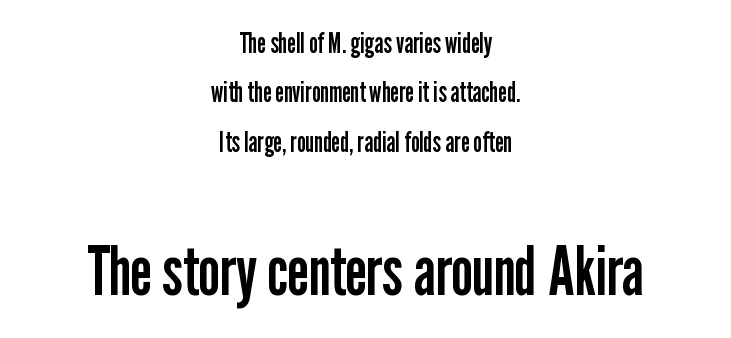
Q: Is the text bold? A: No.
Q: Is the text italic (slanted)? A: No, it is upright.
Q: Is the typeface a serif or a sans-serif typeface? A: Sans-serif.
Q: Is the text underlined? A: No.
Q: How is the paragraph aligned? A: Centered.
Q: Is the spacing between letters normal or unusually wide? A: Normal.
Q: Which block of text is set in a larger size, the first (top) or the second (bottom)? A: The second (bottom) one.
Q: Width (condensed, normal, or wide)? A: Condensed.
Q: Stroke contrast? A: Low.
Q: x-height? A: Medium.
Q: Monospaced? A: No.
